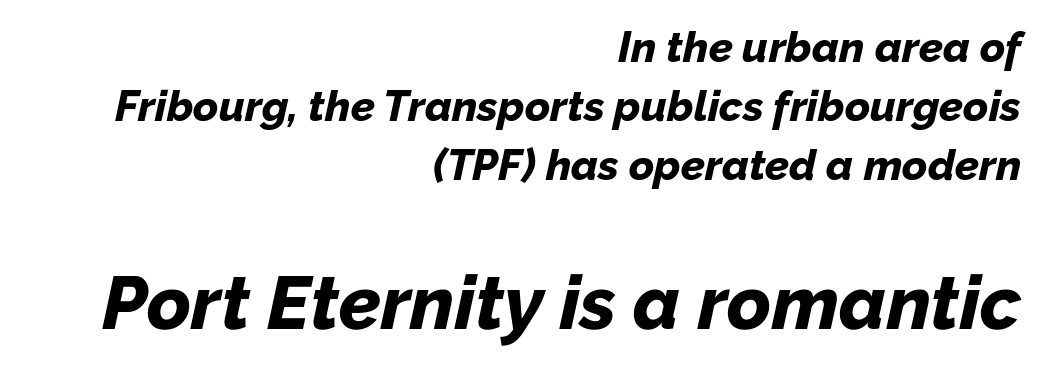
Q: Is the text bold? A: Yes.
Q: Is the text italic (slanted)? A: Yes, it leans right by about 12 degrees.
Q: Is the text underlined? A: No.
Q: How is the paragraph aligned? A: Right-aligned.
Q: Is the spacing between letters normal or unusually wide? A: Normal.
Q: Is the spacing between lines tight, normal or loose? A: Normal.
Q: Which block of text is set in a larger size, the first (top) or the second (bottom)? A: The second (bottom) one.
Q: Width (condensed, normal, or wide)? A: Normal.
Q: Stroke contrast? A: Low.
Q: x-height? A: Medium.
Q: Monospaced? A: No.
